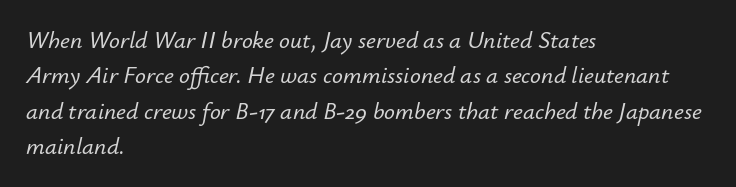
The face used here is rendered with its standard letterfit. Short and long lines alike share a common starting point at left. The string is rendered with underlining switched off. The rendering applies a slant to the glyphs.
